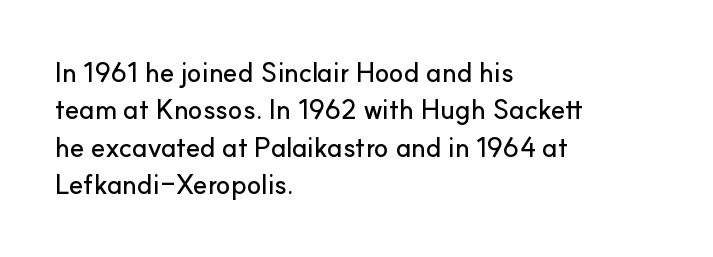
Q: Is the text italic (slanted)? A: No, it is upright.
Q: Is the text underlined? A: No.
Q: How is the paragraph aligned? A: Left-aligned.
Q: Is the spacing between letters normal or unusually wide? A: Normal.
Q: Is the spacing between lines tight, normal or loose? A: Normal.
